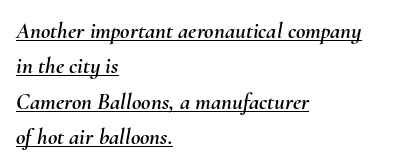
The glyphs are accompanied by a horizontal stroke just below them. Layout note: lines flush left. Designer's note — italics engaged. Reading down the column, the eye jumps a familiar distance to each next line. Tracking here is standard; glyphs follow each other at the usual distance.
